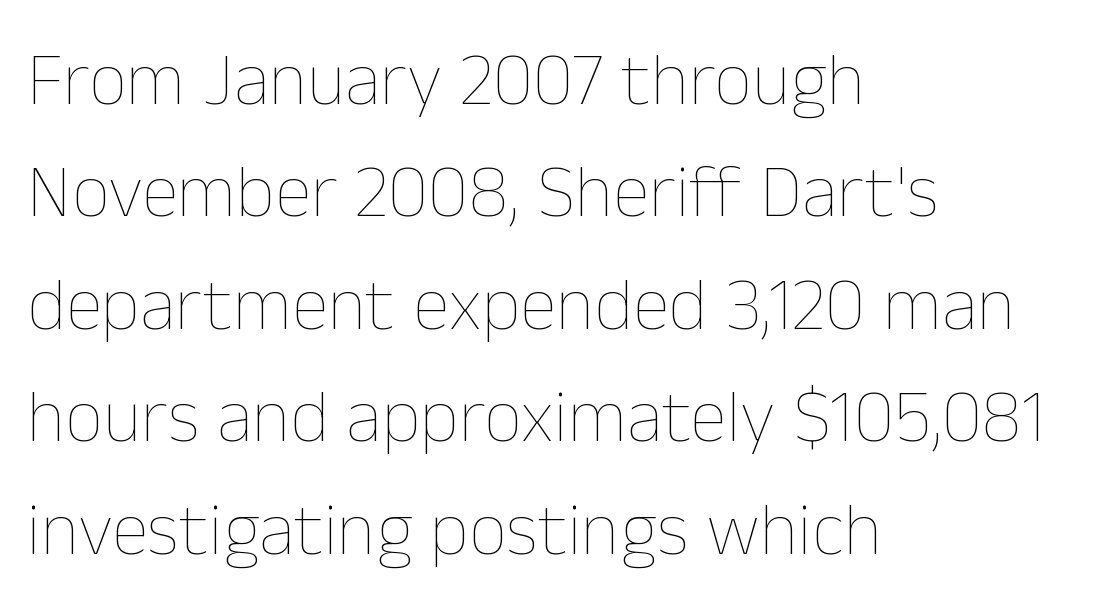
Honestly, the letter spacing is just normal — you wouldn't notice it. Is there much room between lines? A standard amount, neither cramped nor airy. Every row of glyphs begins at an identical x-position on the left. This sample has the flowing, uneven cadence of proportional lettering. The type sits square on the baseline with zero lean.
